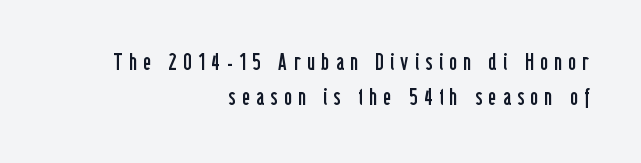
Q: Is the text bold? A: No.
Q: Is the text italic (slanted)? A: No, it is upright.
Q: Is the text underlined? A: No.
Q: How is the paragraph aligned? A: Right-aligned.
Q: Is the spacing between letters normal or unusually wide? A: Unusually wide.
Q: Is the spacing between lines tight, normal or loose? A: Normal.
